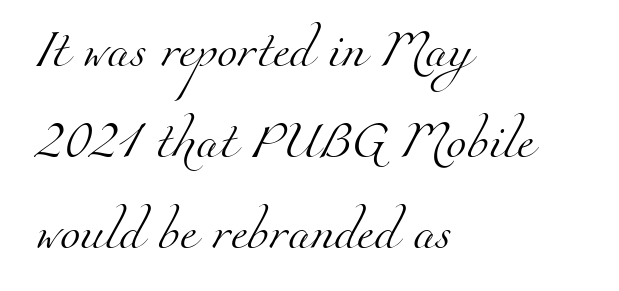
The image shows 37 px light serif type; set left-aligned, loose line spacing (2.46x), normal letter spacing, not underlined; medium stroke contrast and a small x-height.
